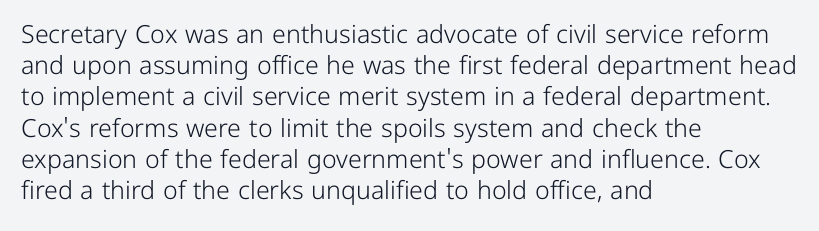
Q: Is the text bold? A: No.
Q: Is the text italic (slanted)? A: No, it is upright.
Q: Is the text underlined? A: No.
Q: How is the paragraph aligned? A: Left-aligned.
Q: Is the spacing between letters normal or unusually wide? A: Normal.
Q: Is the spacing between lines tight, normal or loose? A: Normal.
